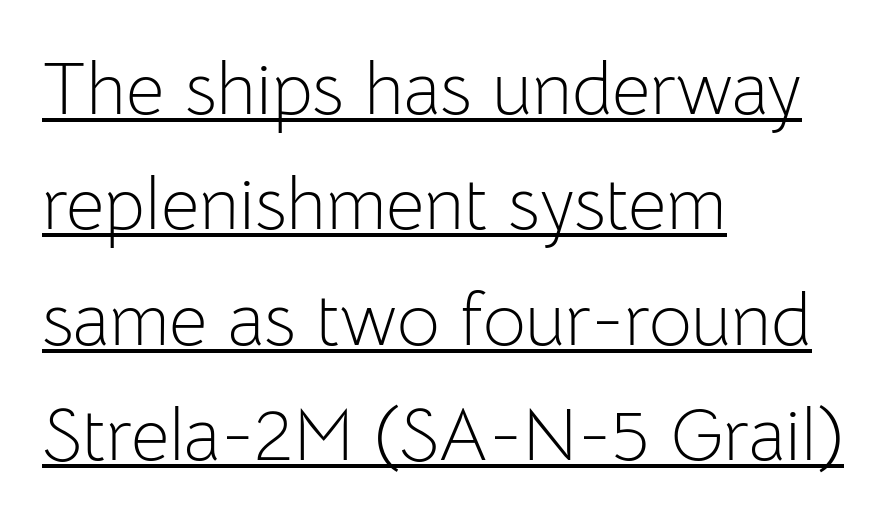
The image shows 74 px light sans-serif type, upright; set left-aligned, normal line spacing (1.56x), normal letter spacing, underlined; low stroke contrast and a medium x-height.
